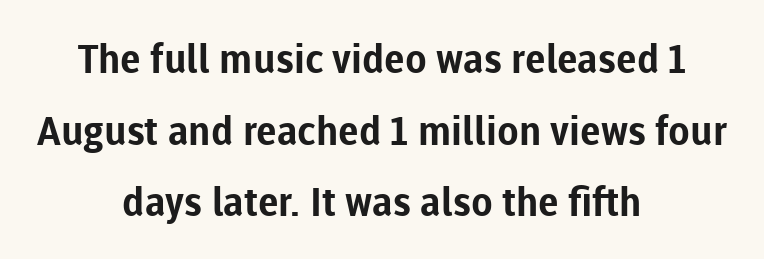
The image shows 40 px bold sans-serif type, upright; set centered, line spacing 1.79x, normal letter spacing, not underlined; low stroke contrast and a medium x-height.
